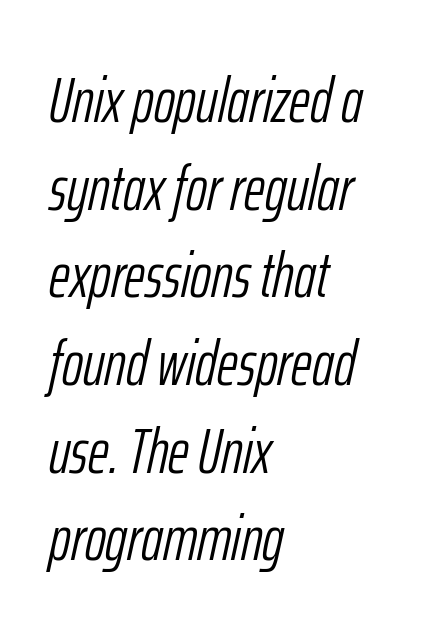
{"italic": "yes", "lean": "right", "slant_degrees": 12, "bold": "no", "weight": "light", "width": "condensed", "stroke_contrast": "low", "x_height": "medium", "monospaced": "no", "underline": "no", "align": "left", "line_spacing": "normal", "line_spacing_ratio": 1.37, "letter_spacing": "normal", "letter_spacing_em": 0.0, "glyph_px": 64}
